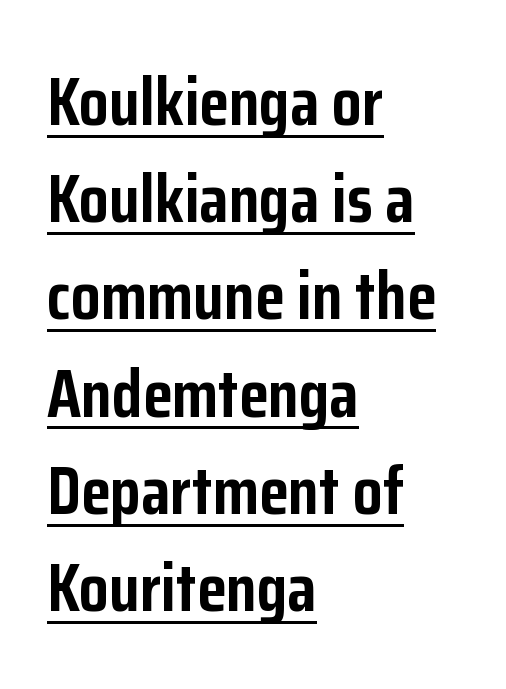
Q: Is the text bold? A: Yes.
Q: Is the text italic (slanted)? A: No, it is upright.
Q: Is the typeface a serif or a sans-serif typeface? A: Sans-serif.
Q: Is the text underlined? A: Yes.
Q: How is the paragraph aligned? A: Left-aligned.
Q: Is the spacing between letters normal or unusually wide? A: Normal.
Q: Is the spacing between lines tight, normal or loose? A: Normal.
Q: Width (condensed, normal, or wide)? A: Condensed.
Q: Stroke contrast? A: Low.
Q: x-height? A: Medium.
Q: Monospaced? A: No.
